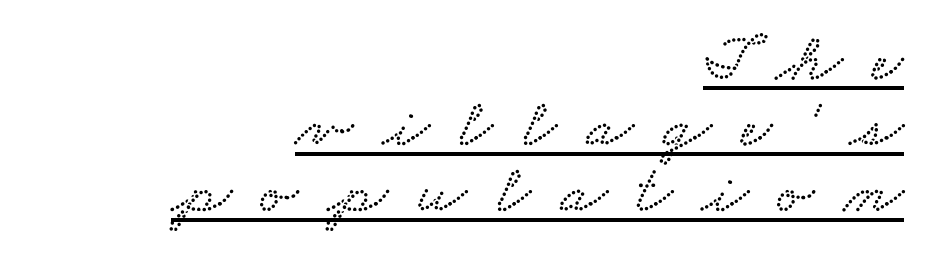
Q: Is the text underlined? A: Yes.
Q: How is the paragraph aligned? A: Right-aligned.
Q: Is the spacing between letters normal or unusually wide? A: Unusually wide.
Q: Is the spacing between lines tight, normal or loose? A: Tight.
Q: Width (condensed, normal, or wide)? A: Wide.
Q: Stroke contrast? A: Low.
Q: x-height? A: Small.
Q: Monospaced? A: No.
